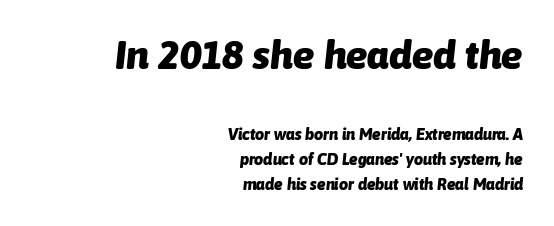
The image shows 40 px heavy type, italic (leaning right); set right-aligned, normal line spacing (1.56x), normal letter spacing, not underlined; the first (top) block is 2.5x larger; low stroke contrast and a medium x-height.
